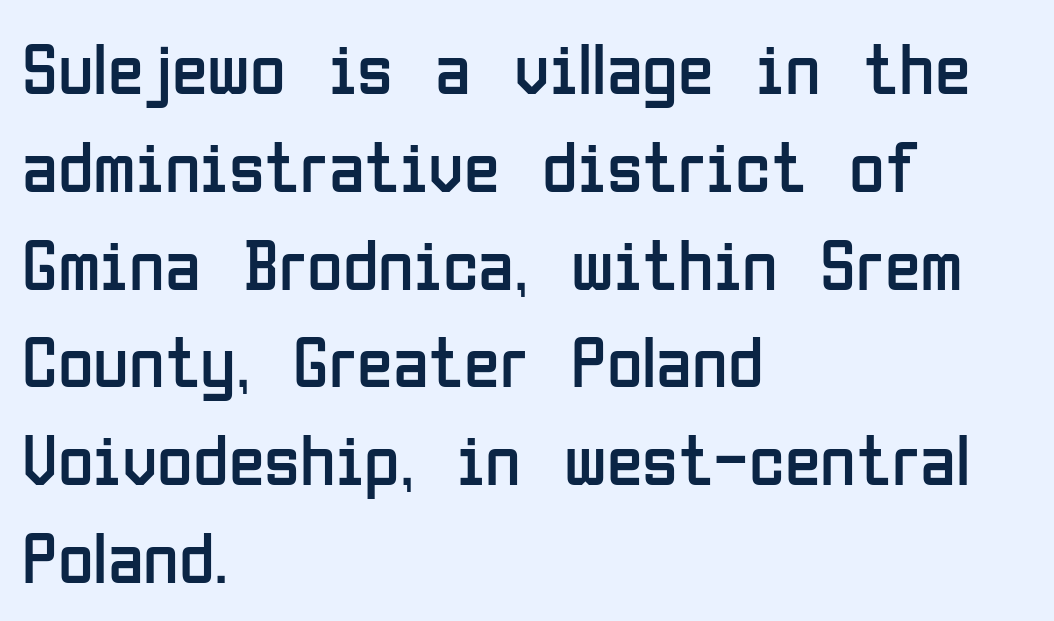
{"serif": "no", "italic": "no", "bold": "no", "weight": "regular", "width": "condensed", "stroke_contrast": "low", "x_height": "medium", "monospaced": "no", "underline": "no", "align": "left", "line_spacing": "normal", "line_spacing_ratio": 1.34, "letter_spacing": "normal", "letter_spacing_em": 0.0, "glyph_px": 73}
